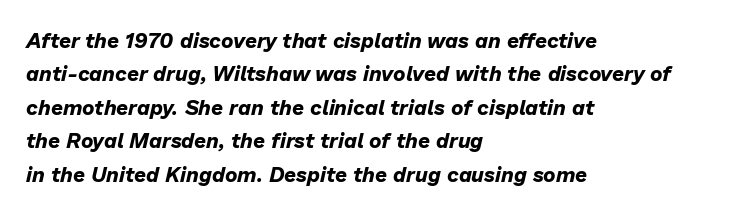
Q: Is the text bold? A: Yes.
Q: Is the text italic (slanted)? A: Yes, it leans right by about 13 degrees.
Q: Is the text underlined? A: No.
Q: How is the paragraph aligned? A: Left-aligned.
Q: Is the spacing between letters normal or unusually wide? A: Normal.
Q: Is the spacing between lines tight, normal or loose? A: Normal.
